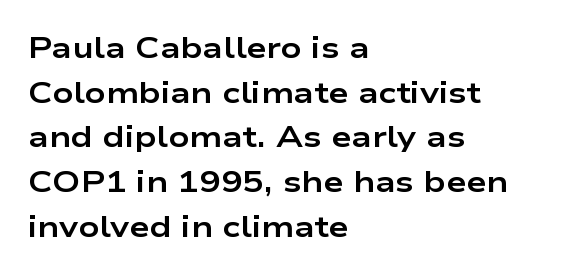
The image shows 29 px bold, wide sans-serif type, upright; set left-aligned, normal line spacing (1.54x), normal letter spacing, not underlined; low stroke contrast and a medium x-height.
